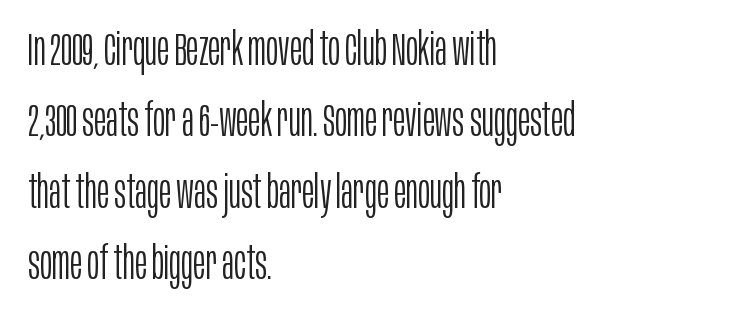
{"serif": "no", "italic": "no", "bold": "no", "weight": "light", "width": "condensed", "stroke_contrast": "low", "x_height": "large", "monospaced": "no", "underline": "no", "align": "left", "line_spacing": "normal", "line_spacing_ratio": 1.55, "letter_spacing": "normal", "letter_spacing_em": 0.0, "glyph_px": 46}
